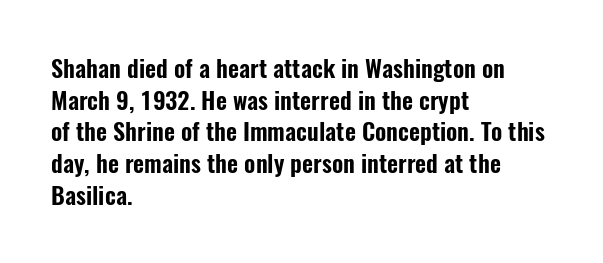
{"italic": "no", "underline": "no", "align": "left", "line_spacing": "normal", "line_spacing_ratio": 1.32, "letter_spacing": "normal", "letter_spacing_em": 0.0, "glyph_px": 24}
